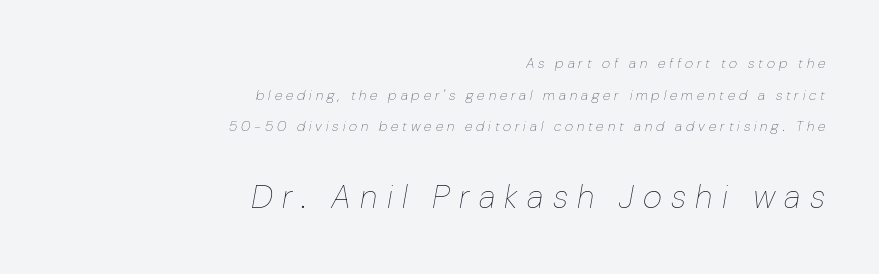
The image shows 33 px thin type, italic (leaning right); set right-aligned, loose line spacing (2.26x), unusually wide letter spacing (+0.28 em), not underlined; the second (bottom) block is 2.36x larger; low stroke contrast and a medium x-height.
